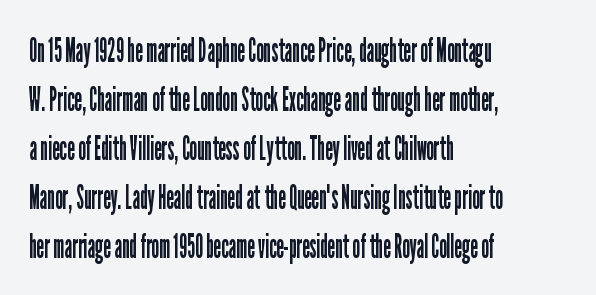
Q: Is the text bold? A: No.
Q: Is the text italic (slanted)? A: No, it is upright.
Q: Is the typeface a serif or a sans-serif typeface? A: Sans-serif.
Q: Is the text underlined? A: No.
Q: How is the paragraph aligned? A: Left-aligned.
Q: Is the spacing between letters normal or unusually wide? A: Normal.
Q: Is the spacing between lines tight, normal or loose? A: Normal.
Q: Width (condensed, normal, or wide)? A: Condensed.
Q: Stroke contrast? A: Low.
Q: x-height? A: Medium.
Q: Monospaced? A: No.
